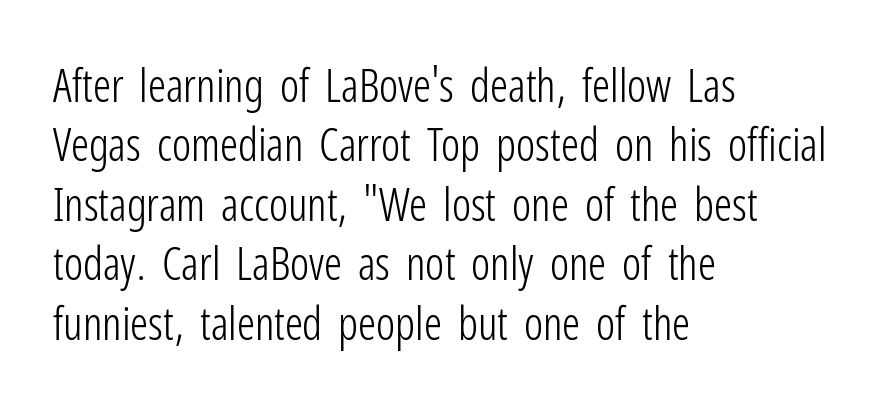
Q: Is the text bold? A: No.
Q: Is the text italic (slanted)? A: No, it is upright.
Q: Is the typeface a serif or a sans-serif typeface? A: Sans-serif.
Q: Is the text underlined? A: No.
Q: How is the paragraph aligned? A: Left-aligned.
Q: Is the spacing between letters normal or unusually wide? A: Normal.
Q: Is the spacing between lines tight, normal or loose? A: Normal.
Q: Width (condensed, normal, or wide)? A: Condensed.
Q: Stroke contrast? A: Low.
Q: x-height? A: Medium.
Q: Monospaced? A: No.
